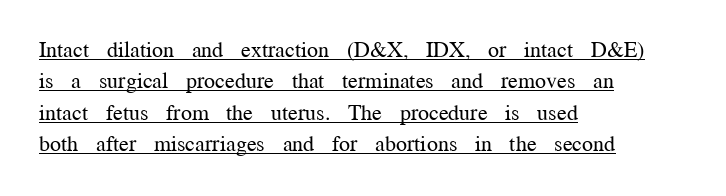
Q: Is the text bold? A: No.
Q: Is the text italic (slanted)? A: No, it is upright.
Q: Is the text underlined? A: Yes.
Q: How is the paragraph aligned? A: Left-aligned.
Q: Is the spacing between letters normal or unusually wide? A: Normal.
Q: Is the spacing between lines tight, normal or loose? A: Normal.
